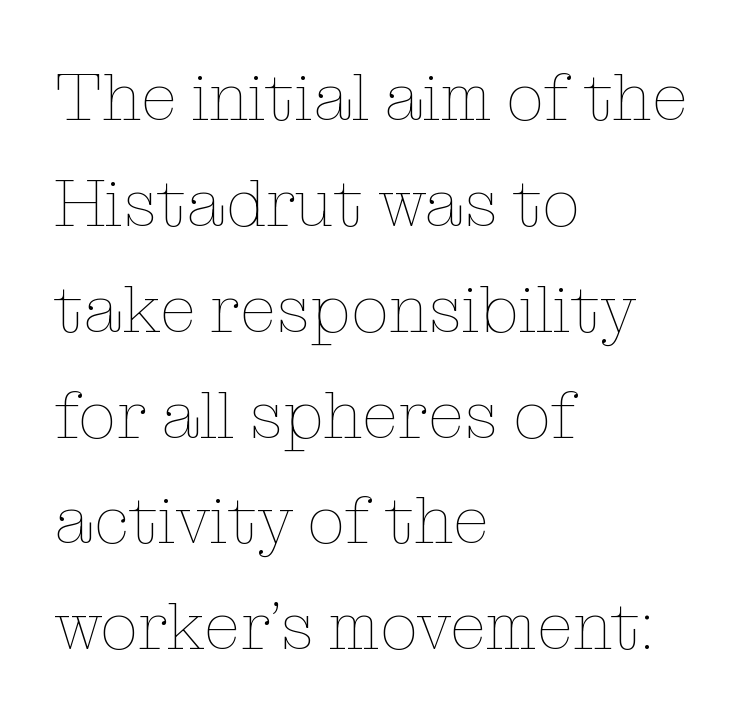
{"italic": "no", "bold": "no", "weight": "thin", "width": "normal", "stroke_contrast": "low", "x_height": "medium", "monospaced": "no", "underline": "no", "align": "left", "line_spacing": "normal", "line_spacing_ratio": 1.58, "letter_spacing": "normal", "letter_spacing_em": 0.0, "glyph_px": 67}
